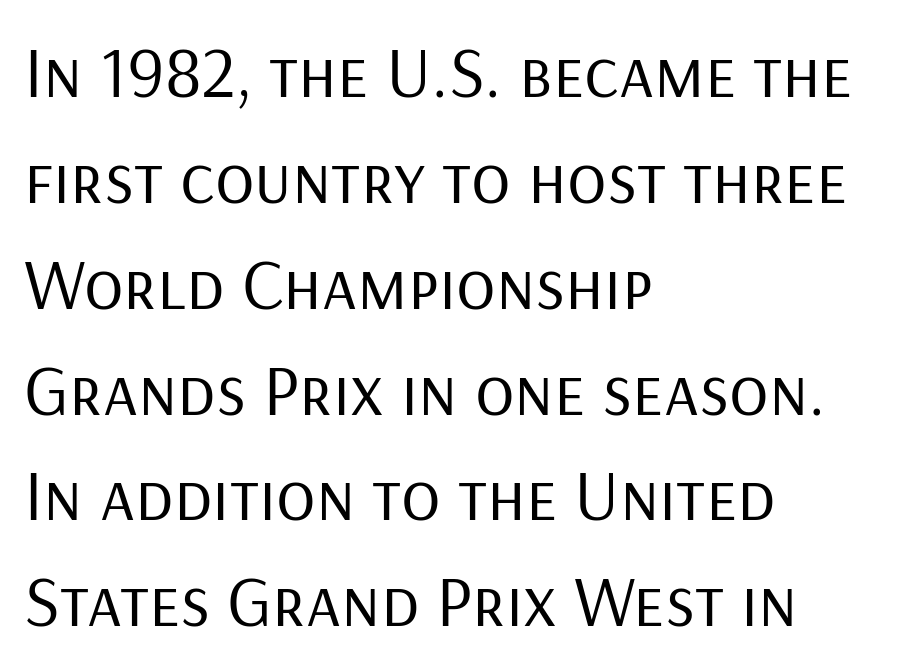
Q: Is the text bold? A: No.
Q: Is the text italic (slanted)? A: No, it is upright.
Q: Is the typeface a serif or a sans-serif typeface? A: Sans-serif.
Q: Is the text underlined? A: No.
Q: How is the paragraph aligned? A: Left-aligned.
Q: Is the spacing between letters normal or unusually wide? A: Normal.
Q: Is the spacing between lines tight, normal or loose? A: Normal.
Q: Width (condensed, normal, or wide)? A: Normal.
Q: Stroke contrast? A: Low.
Q: x-height? A: Medium.
Q: Monospaced? A: No.
